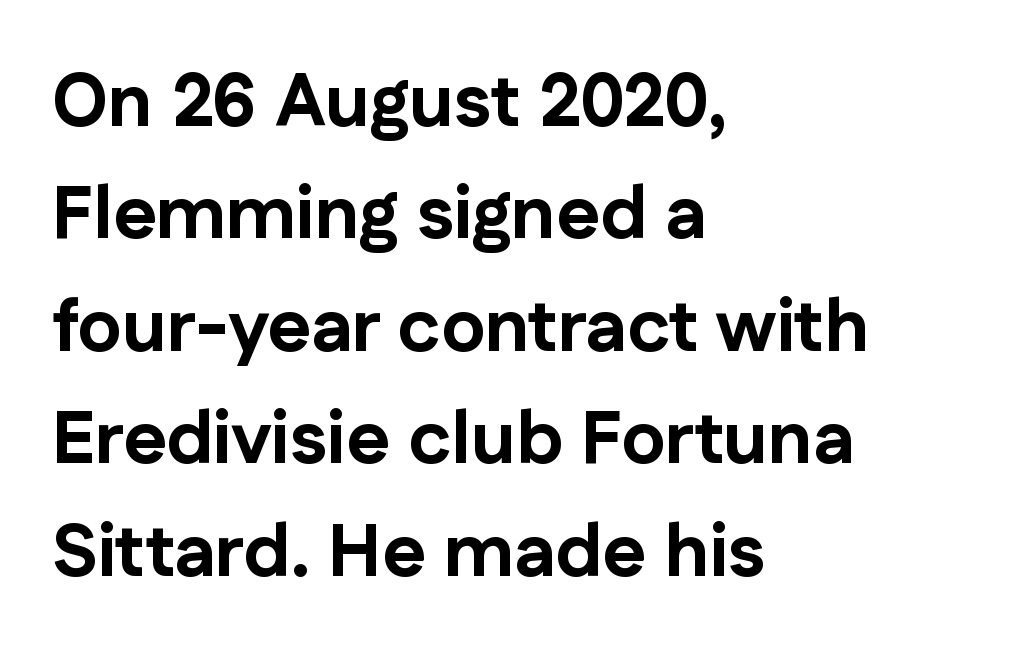
The characters look thick and weighty, a clear bold. Notice how the stems are strictly vertical — no italics here. Quick note: underline off. These lines keep a tight, regular rhythm from letter to letter. Is this a fixed-width face? No — the glyphs have proportional, varying widths.
